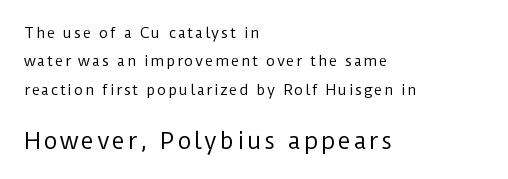
{"italic": "no", "bold": "no", "underline": "no", "align": "left", "line_spacing": "loose", "line_spacing_ratio": 2.03, "larger_block": "second", "size_ratio": 1.57, "glyph_px": 22}
